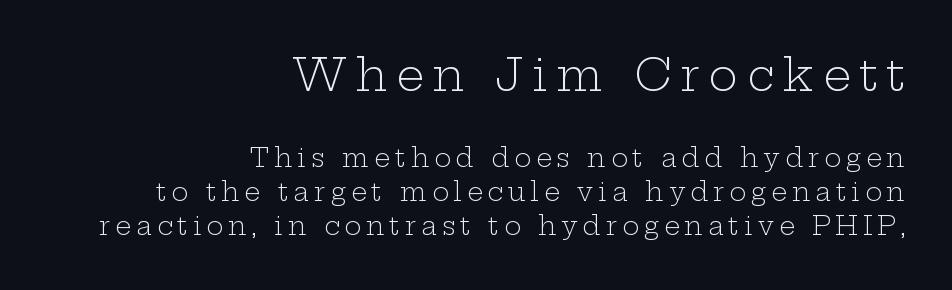
The image shows 44 px light, wide serif type, upright; set right-aligned, normal line spacing (1.36x), unusually wide letter spacing (+0.2 em), not underlined; the first (top) block is 1.76x larger; low stroke contrast and a medium x-height.
